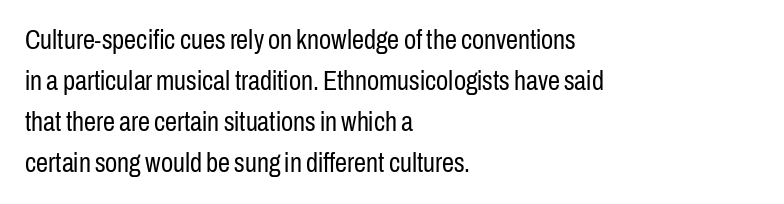
{"italic": "no", "bold": "no", "underline": "no", "align": "left", "line_spacing": "normal", "line_spacing_ratio": 1.52, "letter_spacing": "normal", "letter_spacing_em": 0.0, "glyph_px": 27}
